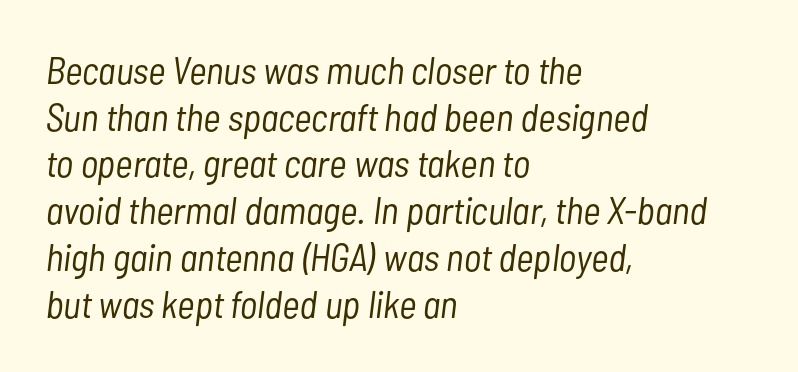
{"italic": "yes", "lean": "right", "slant_degrees": 7, "bold": "no", "weight": "light", "width": "condensed", "stroke_contrast": "low", "x_height": "medium", "monospaced": "no", "underline": "no", "align": "left", "line_spacing_ratio": 1.23, "letter_spacing": "normal", "letter_spacing_em": 0.0, "glyph_px": 38}
